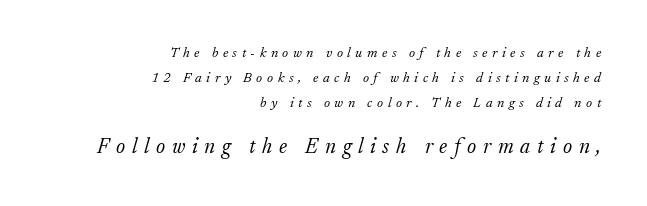
Check under the words: just untouched page. This sample uses an oblique cut, with every glyph tilted off the vertical. The letterforms stand isolated, each surrounded by extra space. In CSS terms this would be text-align: right. Nothing heavy about these letters — not bold at all. These two chunks differ in scale, with the bottom chunk taking the larger measure.
